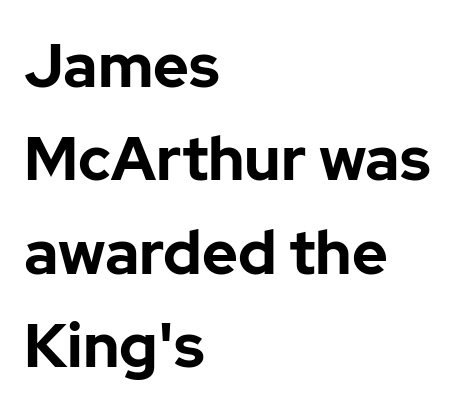
Character widths vary here, with narrow letters taking less room than wide ones. Students, observe: this is what conventionally led text looks like. The sample has been set heavy, in full bold. No extra tracking has been applied to these lines. Underlining? Definitely not there. Alignment: flush left.
